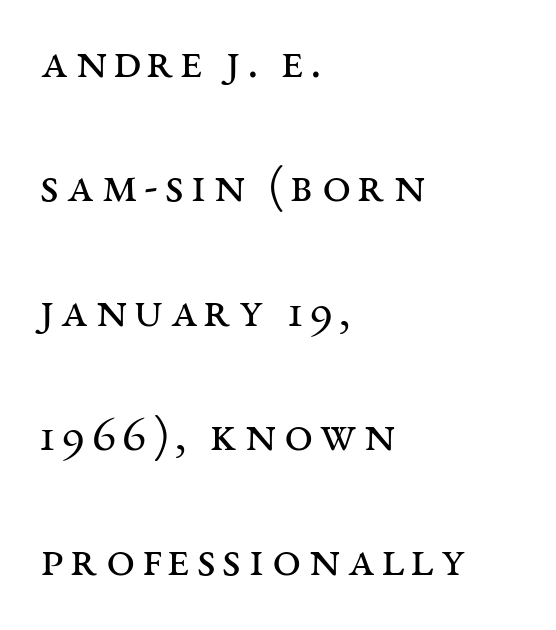
The text was rendered using a seriffed face with decorative stroke endings. Varying glyph widths throughout — classic text-font behaviour. Is there much room between lines? Yes — plenty of vertical air separates them. The rag falls on the right side of this text block. Descenders are the only things crossing below the line. Stroke thickness stays within the range of a standard reading face or lighter.
